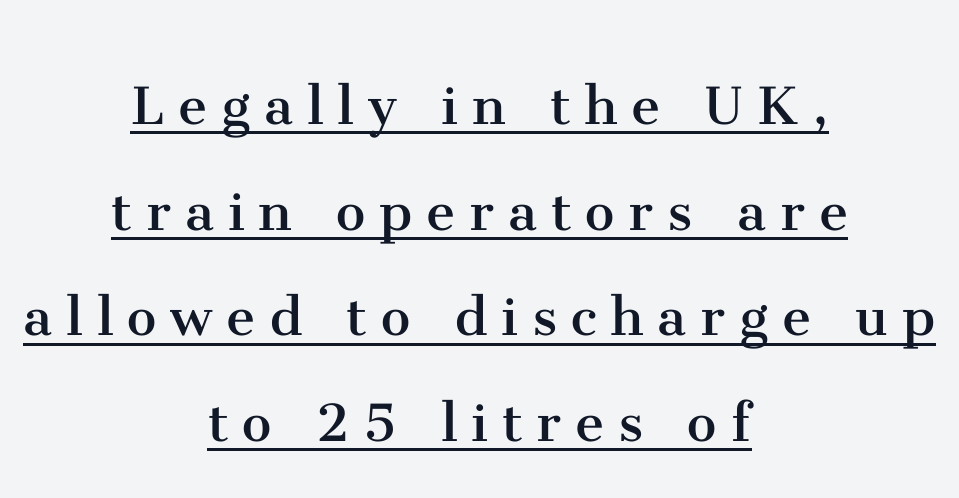
The image shows 66 px regular-weight serif type, upright; set centered, normal line spacing (1.6x), unusually wide letter spacing (+0.21 em), underlined; medium stroke contrast and a medium x-height.
